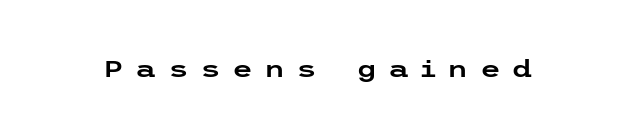
You can tell it's not italic because the verticals are truly vertical. Honestly, there is no underline to notice here at all. Inter-character spacing is expanded well beyond the font's built-in metrics.
